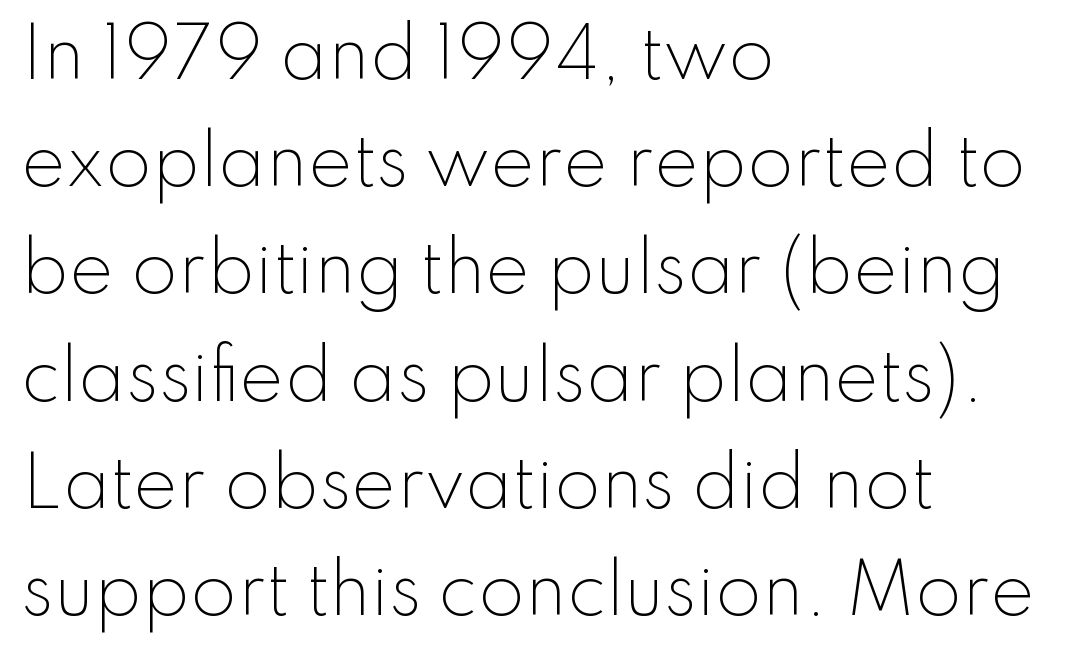
{"serif": "no", "italic": "no", "bold": "no", "weight": "light", "width": "normal", "stroke_contrast": "low", "x_height": "small", "monospaced": "no", "underline": "no", "align": "left", "line_spacing": "normal", "line_spacing_ratio": 1.6, "letter_spacing": "normal", "letter_spacing_em": 0.0, "glyph_px": 67}
